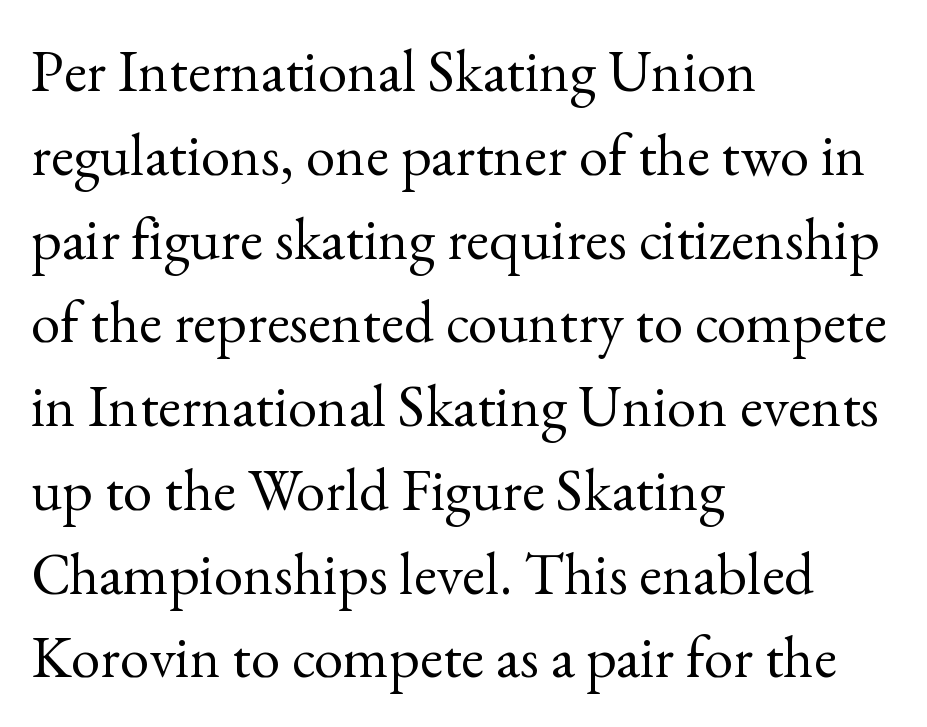
Does the leading feel generous? No, just average. The text was rendered using a seriffed face with decorative stroke endings. This sample has the flowing, uneven cadence of proportional lettering. This sample uses plain, unmodified letter spacing. The gap between lines stays unmarked. Does the lettering tilt? It doesn't — this is upright.
